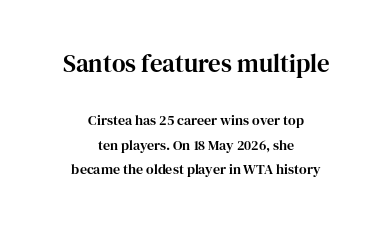
Q: Is the text italic (slanted)? A: No, it is upright.
Q: Is the text underlined? A: No.
Q: How is the paragraph aligned? A: Centered.
Q: Is the spacing between letters normal or unusually wide? A: Normal.
Q: Which block of text is set in a larger size, the first (top) or the second (bottom)? A: The first (top) one.
